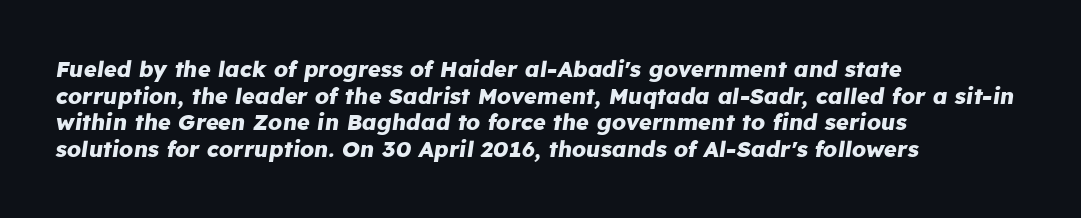
The image shows 22 px bold type, italic (leaning right); set left-aligned, line spacing 1.21x, normal letter spacing, not underlined.
